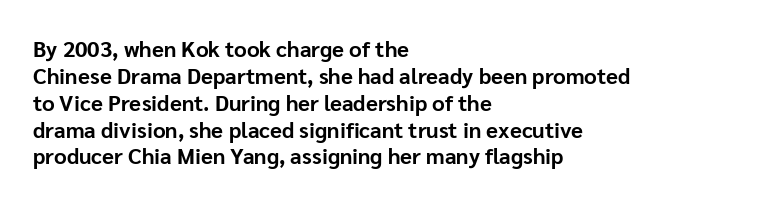
{"italic": "no", "bold": "yes", "underline": "no", "align": "left", "line_spacing_ratio": 1.22, "letter_spacing": "normal", "letter_spacing_em": 0.0, "glyph_px": 22}
